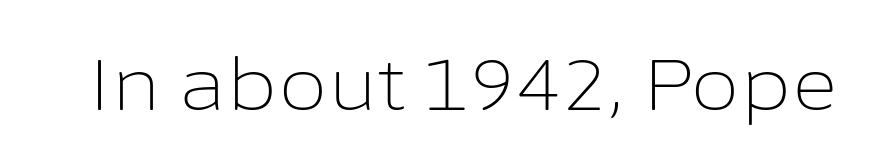
{"serif": "no", "italic": "no", "bold": "no", "weight": "light", "width": "normal", "stroke_contrast": "low", "x_height": "medium", "monospaced": "no", "underline": "no", "letter_spacing": "normal", "letter_spacing_em": 0.0, "glyph_px": 72}
